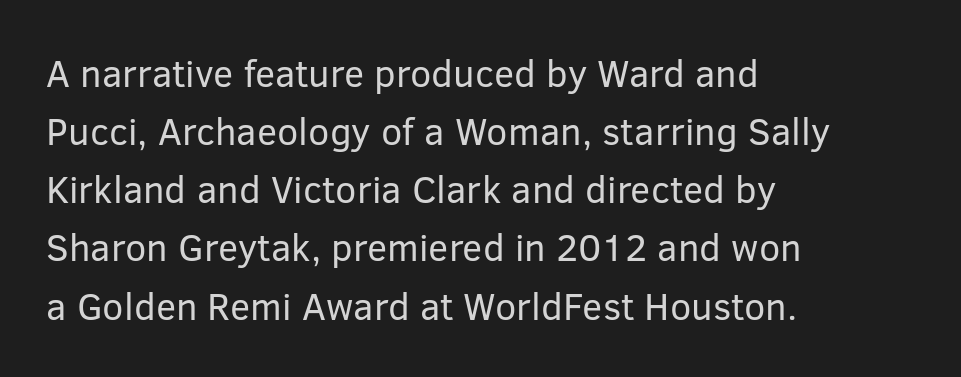
The image shows 38 px regular-weight sans-serif type, upright; set left-aligned, normal line spacing (1.53x), normal letter spacing, not underlined; low stroke contrast and a medium x-height.
